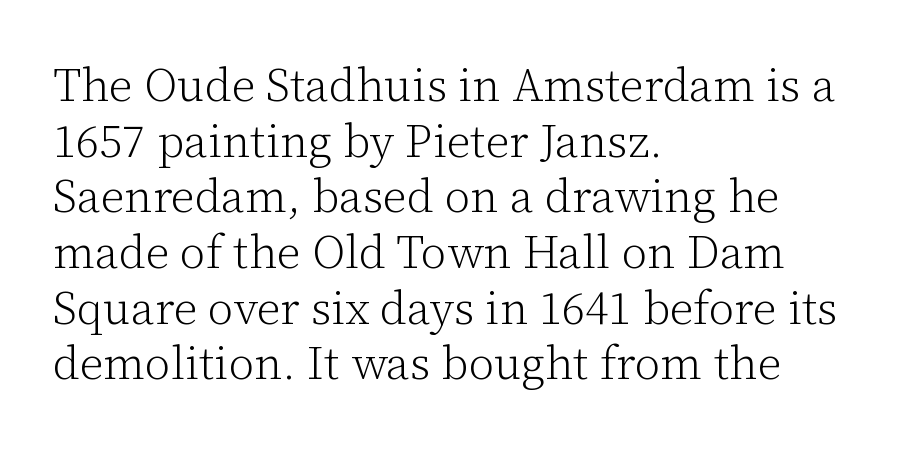
{"serif": "yes", "italic": "no", "bold": "no", "weight": "light", "width": "normal", "stroke_contrast": "low", "x_height": "medium", "monospaced": "no", "underline": "no", "align": "left", "line_spacing_ratio": 1.21, "letter_spacing": "normal", "letter_spacing_em": 0.0, "glyph_px": 46}
